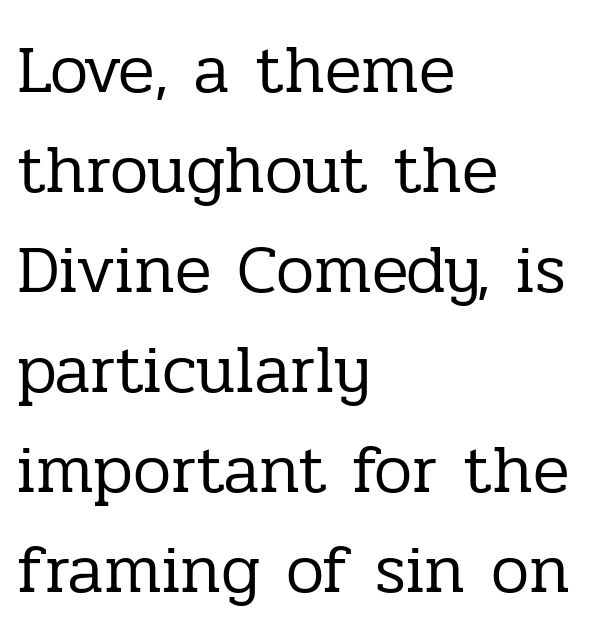
{"serif": "yes", "italic": "no", "bold": "no", "weight": "regular", "width": "normal", "stroke_contrast": "low", "x_height": "medium", "monospaced": "no", "underline": "no", "align": "left", "line_spacing": "normal", "line_spacing_ratio": 1.47, "letter_spacing": "normal", "letter_spacing_em": 0.0, "glyph_px": 68}
